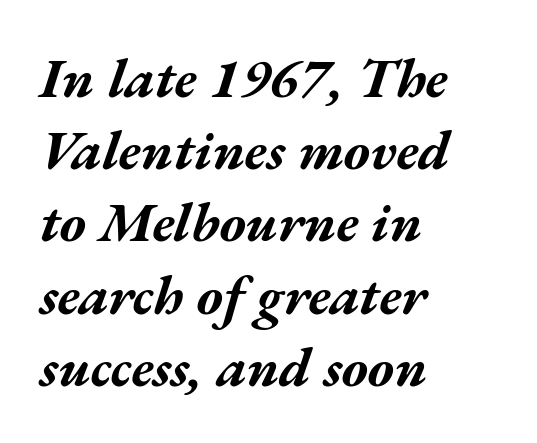
{"italic": "yes", "lean": "right", "slant_degrees": 17, "bold": "yes", "weight": "bold", "width": "wide", "stroke_contrast": "medium", "x_height": "medium", "monospaced": "no", "underline": "no", "align": "left", "line_spacing": "normal", "line_spacing_ratio": 1.29, "letter_spacing": "normal", "letter_spacing_em": 0.0, "glyph_px": 56}
